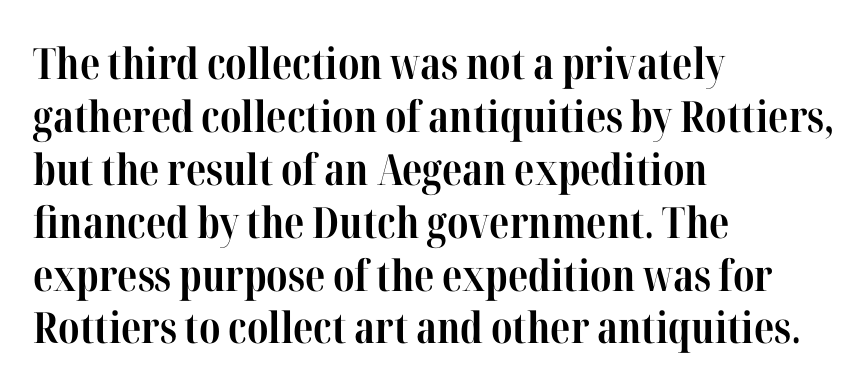
The image shows 43 px bold, condensed serif type, upright; set left-aligned, line spacing 1.23x, normal letter spacing, not underlined; high stroke contrast and a medium x-height.
